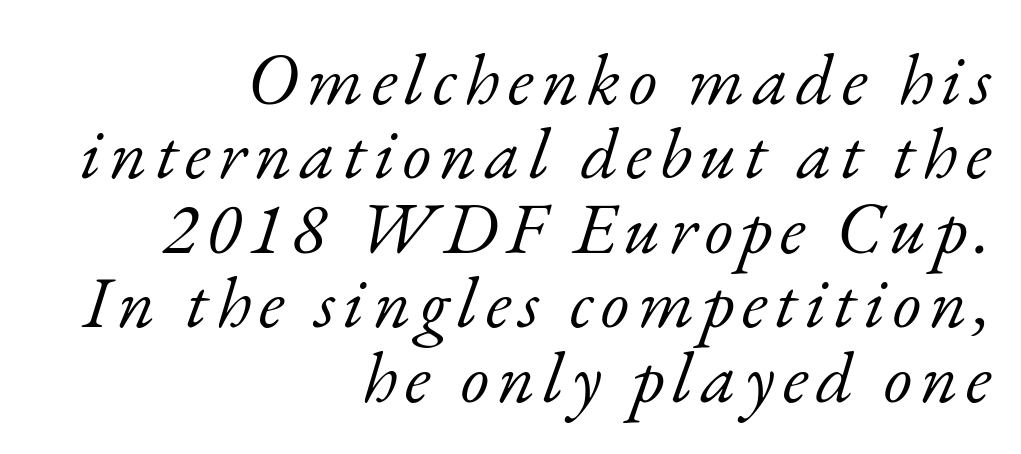
{"serif": "yes", "italic": "yes", "lean": "right", "slant_degrees": 17, "bold": "no", "weight": "light", "width": "normal", "stroke_contrast": "low", "x_height": "small", "monospaced": "no", "underline": "no", "align": "right", "line_spacing": "tight", "line_spacing_ratio": 1.02, "glyph_px": 73}
